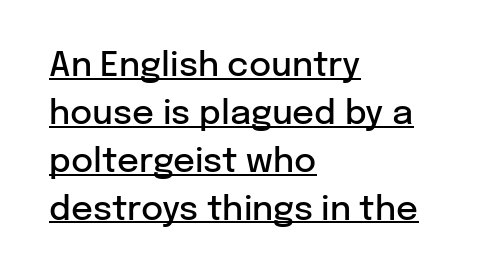
Every word sits above its own underline. Honestly, the row spacing looks completely unremarkable. This sample has the flowing, uneven cadence of proportional lettering. Every letter is mildly thick-stroked: semibold rather than bold.
